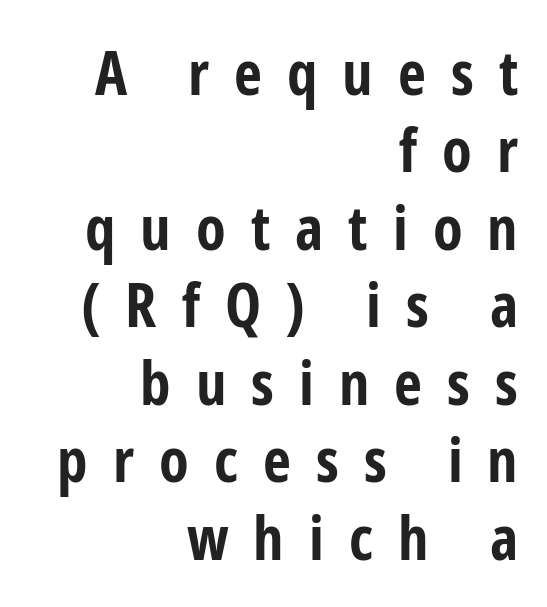
The image shows 61 px bold, condensed sans-serif type, upright; set right-aligned, normal line spacing (1.27x), unusually wide letter spacing (+0.41 em), not underlined; low stroke contrast and a medium x-height.
